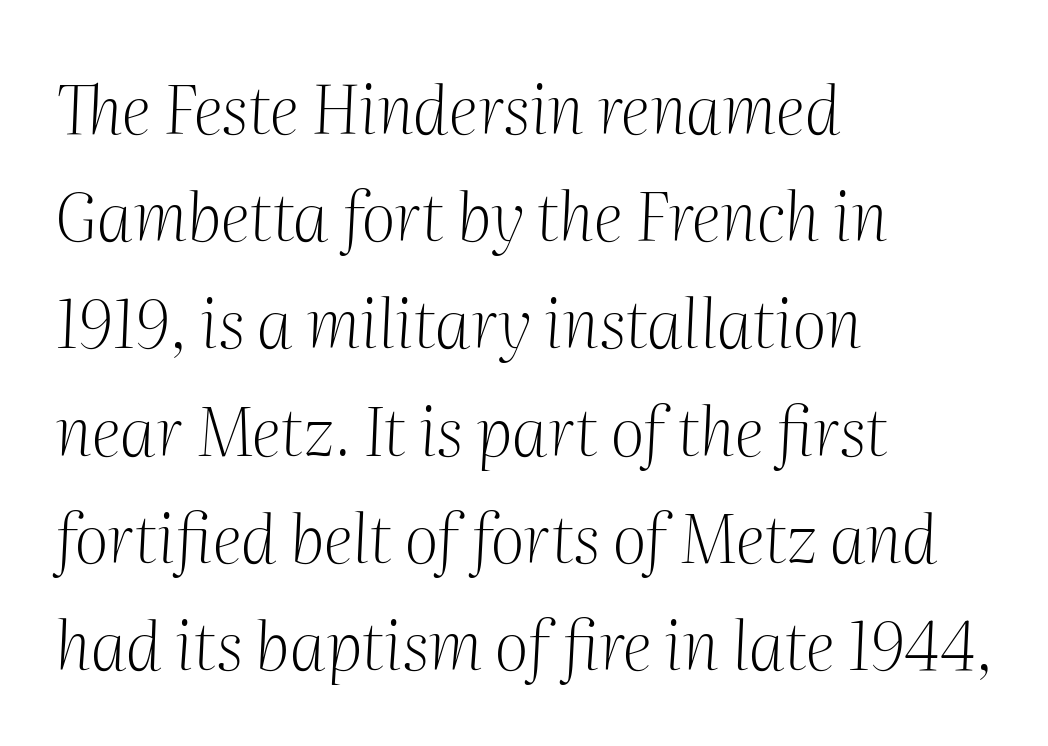
Bold? No — there's no thickening of the strokes. Between one letter and the next there's only the usual sliver of space. Does the copy run flush right? No — it runs flush left. Regarding leading, the lines here are spaced in the standard way.
